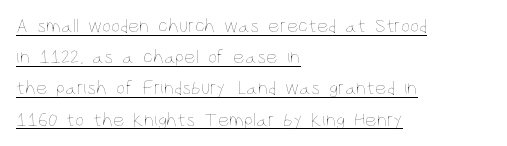
Q: Is the text bold? A: No.
Q: Is the text italic (slanted)? A: No, it is upright.
Q: Is the text underlined? A: Yes.
Q: How is the paragraph aligned? A: Left-aligned.
Q: Is the spacing between letters normal or unusually wide? A: Normal.
Q: Is the spacing between lines tight, normal or loose? A: Normal.
